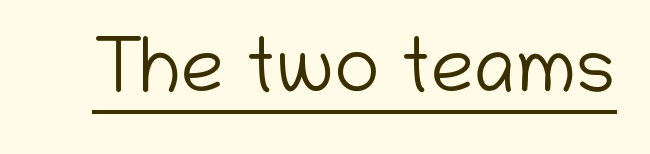
Q: Is the text bold? A: No.
Q: Is the text italic (slanted)? A: No, it is upright.
Q: Is the typeface a serif or a sans-serif typeface? A: Sans-serif.
Q: Is the text underlined? A: Yes.
Q: Is the spacing between letters normal or unusually wide? A: Normal.
Q: Width (condensed, normal, or wide)? A: Normal.
Q: Stroke contrast? A: Low.
Q: x-height? A: Medium.
Q: Monospaced? A: No.
